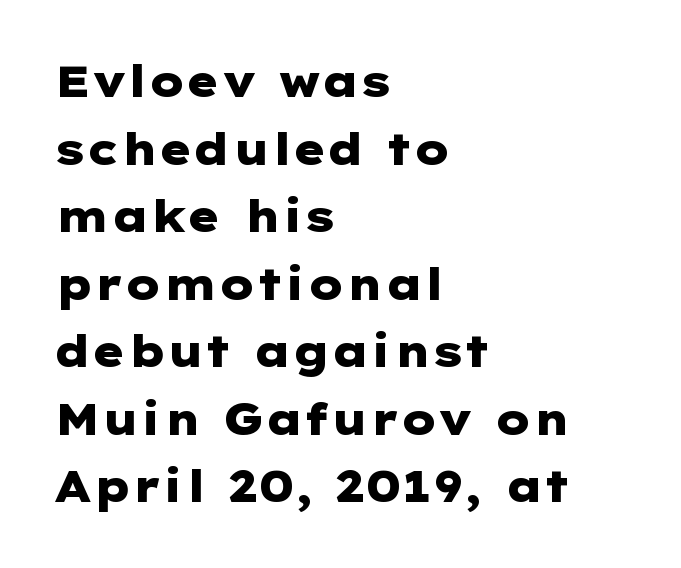
The image shows 43 px heavy, wide sans-serif type, upright; set left-aligned, normal line spacing (1.57x), normal letter spacing, not underlined; low stroke contrast and a medium x-height.
